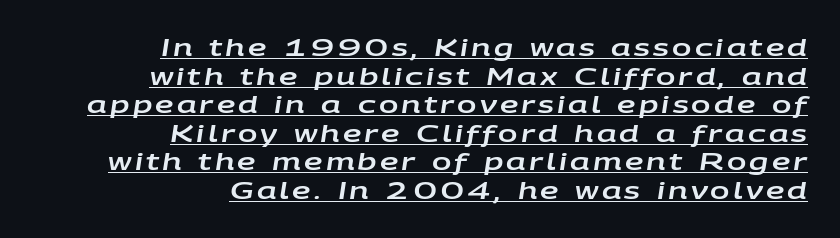
Notice how the passage keeps a crisp vertical edge on the right only. Does the lettering tilt? It does — this is italic. Is there an underline? Yes — a line sits under the letters.
